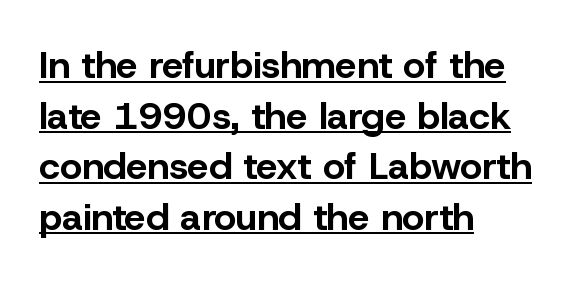
{"serif": "no", "italic": "no", "bold": "yes", "weight": "bold", "width": "normal", "stroke_contrast": "low", "x_height": "medium", "monospaced": "no", "underline": "yes", "align": "left", "line_spacing": "normal", "line_spacing_ratio": 1.33, "letter_spacing": "normal", "letter_spacing_em": 0.0, "glyph_px": 38}
